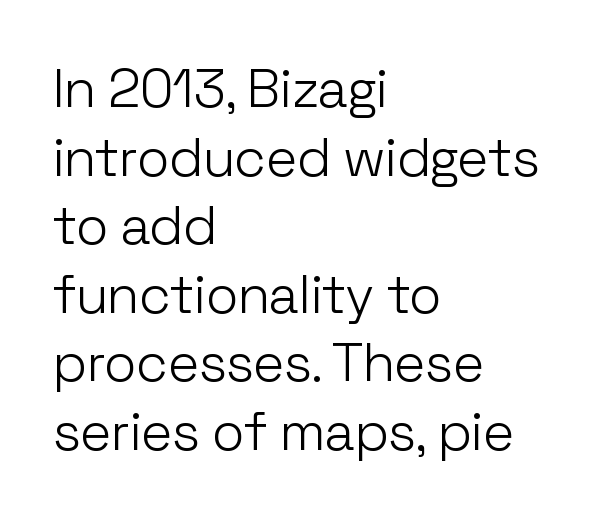
Q: Is the text bold? A: No.
Q: Is the text italic (slanted)? A: No, it is upright.
Q: Is the typeface a serif or a sans-serif typeface? A: Sans-serif.
Q: Is the text underlined? A: No.
Q: How is the paragraph aligned? A: Left-aligned.
Q: Is the spacing between letters normal or unusually wide? A: Normal.
Q: Is the spacing between lines tight, normal or loose? A: Normal.
Q: Width (condensed, normal, or wide)? A: Normal.
Q: Stroke contrast? A: Low.
Q: x-height? A: Medium.
Q: Monospaced? A: No.
